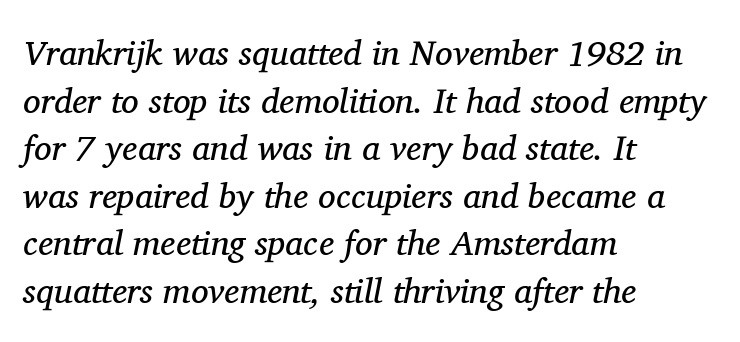
Q: Is the text bold? A: No.
Q: Is the text italic (slanted)? A: Yes, it leans right by about 11 degrees.
Q: Is the typeface a serif or a sans-serif typeface? A: Serif.
Q: Is the text underlined? A: No.
Q: How is the paragraph aligned? A: Left-aligned.
Q: Is the spacing between letters normal or unusually wide? A: Normal.
Q: Is the spacing between lines tight, normal or loose? A: Normal.
Q: Width (condensed, normal, or wide)? A: Normal.
Q: Stroke contrast? A: Medium.
Q: x-height? A: Medium.
Q: Monospaced? A: No.
